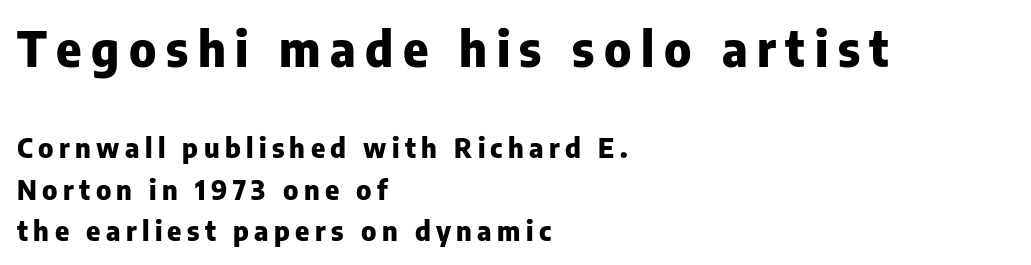
Q: Is the text bold? A: Yes.
Q: Is the text italic (slanted)? A: No, it is upright.
Q: Is the typeface a serif or a sans-serif typeface? A: Sans-serif.
Q: Is the text underlined? A: No.
Q: How is the paragraph aligned? A: Left-aligned.
Q: Is the spacing between letters normal or unusually wide? A: Unusually wide.
Q: Is the spacing between lines tight, normal or loose? A: Normal.
Q: Which block of text is set in a larger size, the first (top) or the second (bottom)? A: The first (top) one.
Q: Width (condensed, normal, or wide)? A: Normal.
Q: Stroke contrast? A: Low.
Q: x-height? A: Medium.
Q: Monospaced? A: No.
